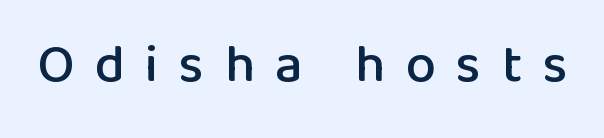
Q: Is the text italic (slanted)? A: No, it is upright.
Q: Is the typeface a serif or a sans-serif typeface? A: Sans-serif.
Q: Is the text underlined? A: No.
Q: Is the spacing between letters normal or unusually wide? A: Unusually wide.
Q: Width (condensed, normal, or wide)? A: Normal.
Q: Stroke contrast? A: Low.
Q: x-height? A: Medium.
Q: Monospaced? A: No.
